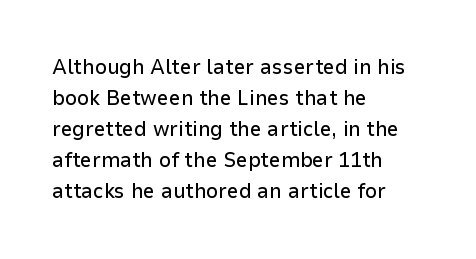
Q: Is the text italic (slanted)? A: No, it is upright.
Q: Is the text underlined? A: No.
Q: How is the paragraph aligned? A: Left-aligned.
Q: Is the spacing between letters normal or unusually wide? A: Normal.
Q: Is the spacing between lines tight, normal or loose? A: Normal.
